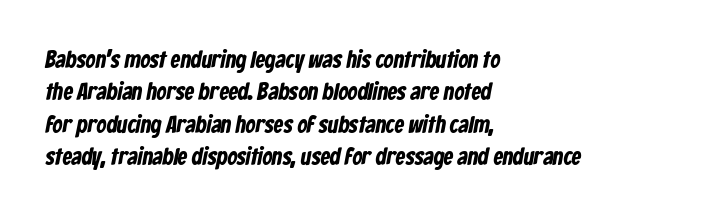
The image shows 24 px text type; set left-aligned, normal line spacing (1.35x), normal letter spacing, not underlined.
